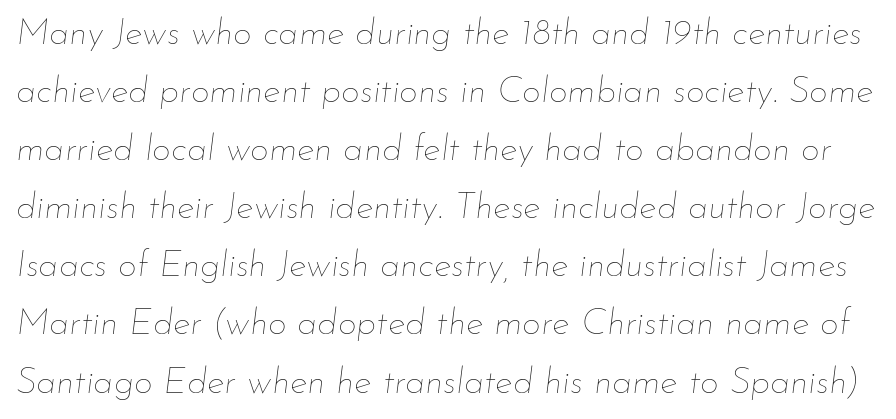
{"italic": "yes", "lean": "right", "slant_degrees": 7, "bold": "no", "weight": "thin", "width": "normal", "stroke_contrast": "low", "x_height": "small", "monospaced": "no", "underline": "no", "line_spacing": "normal", "line_spacing_ratio": 1.57, "letter_spacing": "normal", "letter_spacing_em": 0.0, "glyph_px": 37}
